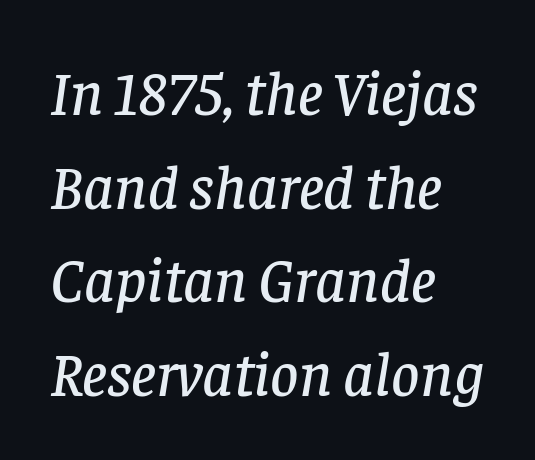
Q: Is the text italic (slanted)? A: Yes, it leans right by about 8 degrees.
Q: Is the typeface a serif or a sans-serif typeface? A: Serif.
Q: Is the text underlined? A: No.
Q: How is the paragraph aligned? A: Left-aligned.
Q: Is the spacing between letters normal or unusually wide? A: Normal.
Q: Is the spacing between lines tight, normal or loose? A: Normal.
Q: Width (condensed, normal, or wide)? A: Normal.
Q: Stroke contrast? A: Low.
Q: x-height? A: Large.
Q: Monospaced? A: No.
